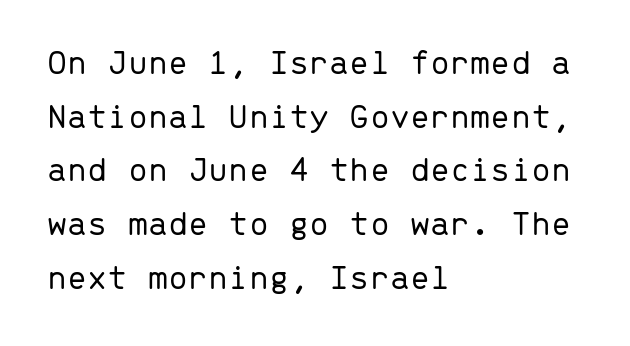
{"serif": "no", "italic": "no", "bold": "no", "weight": "light", "width": "normal", "stroke_contrast": "low", "x_height": "medium", "monospaced": "yes", "underline": "no", "align": "left", "line_spacing": "normal", "line_spacing_ratio": 1.49, "letter_spacing": "normal", "letter_spacing_em": 0.0, "glyph_px": 36}
